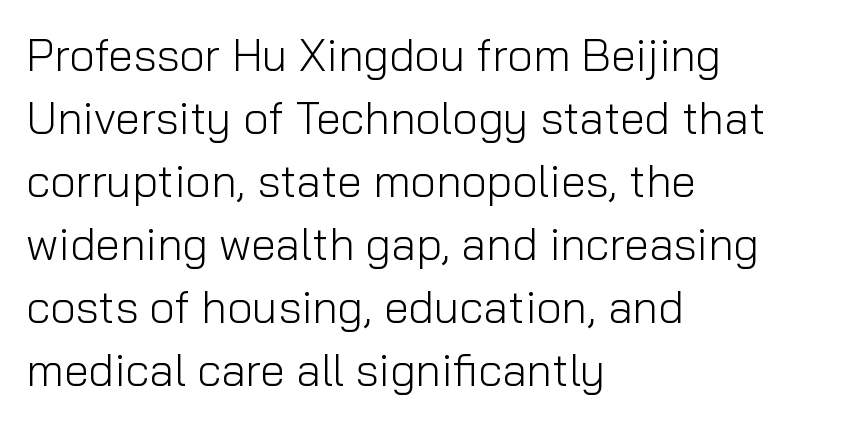
Q: Is the text bold? A: No.
Q: Is the text italic (slanted)? A: No, it is upright.
Q: Is the typeface a serif or a sans-serif typeface? A: Sans-serif.
Q: Is the text underlined? A: No.
Q: How is the paragraph aligned? A: Left-aligned.
Q: Is the spacing between letters normal or unusually wide? A: Normal.
Q: Is the spacing between lines tight, normal or loose? A: Normal.
Q: Width (condensed, normal, or wide)? A: Normal.
Q: Stroke contrast? A: Low.
Q: x-height? A: Medium.
Q: Monospaced? A: No.
